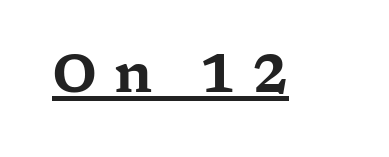
Q: Is the text italic (slanted)? A: No, it is upright.
Q: Is the typeface a serif or a sans-serif typeface? A: Serif.
Q: Is the text underlined? A: Yes.
Q: Is the spacing between letters normal or unusually wide? A: Unusually wide.
Q: Width (condensed, normal, or wide)? A: Wide.
Q: Stroke contrast? A: Low.
Q: x-height? A: Medium.
Q: Monospaced? A: No.
